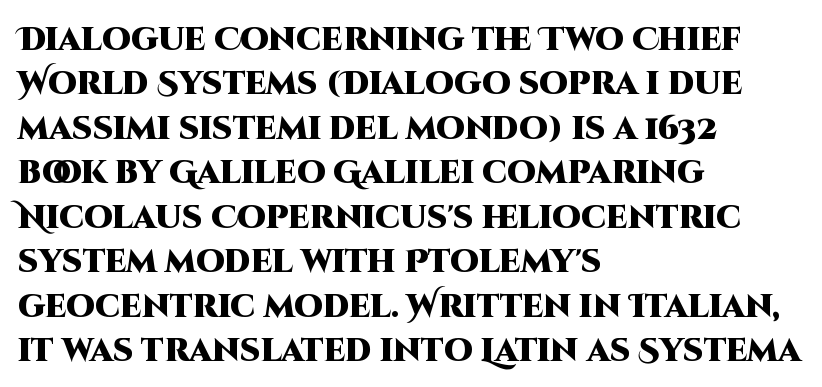
{"serif": "no", "italic": "no", "bold": "yes", "weight": "heavy", "width": "normal", "stroke_contrast": "high", "x_height": "large", "monospaced": "no", "underline": "no", "align": "left", "line_spacing": "normal", "line_spacing_ratio": 1.39, "letter_spacing": "normal", "letter_spacing_em": 0.0, "glyph_px": 32}
